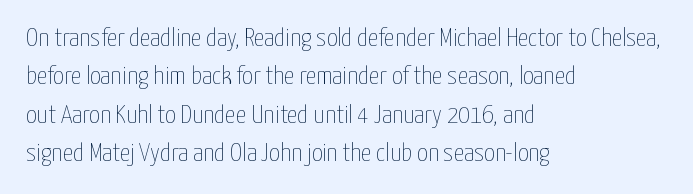
Leftover space on each line is placed entirely after the last word. The font sits on the lighter half of the weight spectrum, regular included. Here the glyphs are tracked normally, forming tight word shapes. Evenly set lines give the paragraph a standard silhouette. The area under the type is left untouched. The letters stand upright; this is a roman face.
